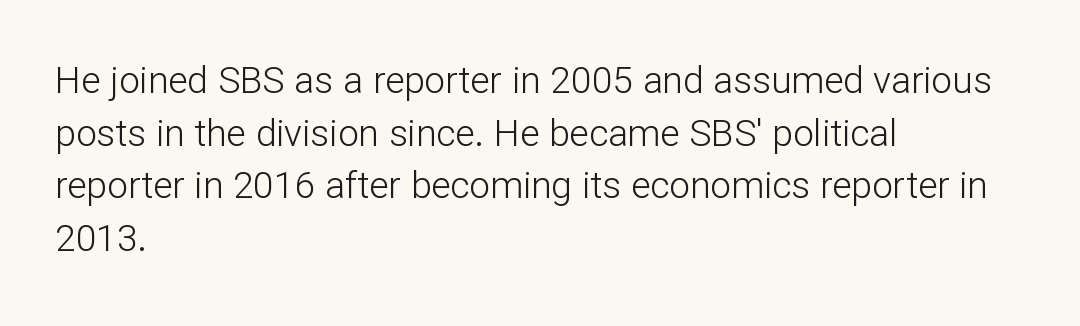
Q: Is the text bold? A: No.
Q: Is the text italic (slanted)? A: No, it is upright.
Q: Is the typeface a serif or a sans-serif typeface? A: Sans-serif.
Q: Is the text underlined? A: No.
Q: How is the paragraph aligned? A: Left-aligned.
Q: Is the spacing between letters normal or unusually wide? A: Normal.
Q: Is the spacing between lines tight, normal or loose? A: Normal.
Q: Width (condensed, normal, or wide)? A: Normal.
Q: Stroke contrast? A: Low.
Q: x-height? A: Medium.
Q: Monospaced? A: No.
